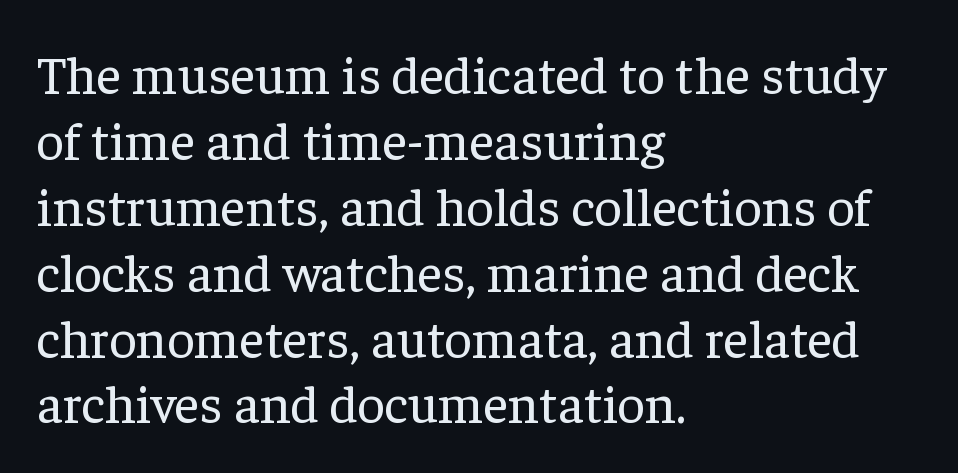
{"serif": "yes", "italic": "no", "bold": "no", "weight": "regular", "width": "normal", "stroke_contrast": "low", "x_height": "medium", "monospaced": "no", "underline": "no", "align": "left", "line_spacing_ratio": 1.22, "letter_spacing": "normal", "letter_spacing_em": 0.0, "glyph_px": 54}
